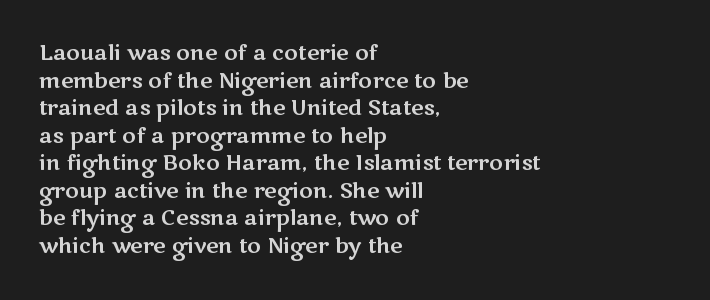
Line starts are locked; line ends wander. Leading matches the norm, producing a regular column. Characters remain perfectly vertical along every line. The area under the type is left untouched. Caption: standard tracking, unaltered.
